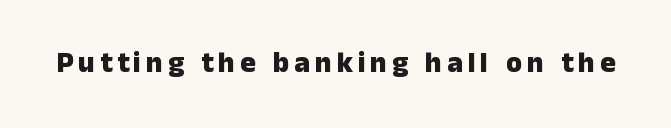
Q: Is the text bold? A: Yes.
Q: Is the text italic (slanted)? A: No, it is upright.
Q: Is the typeface a serif or a sans-serif typeface? A: Sans-serif.
Q: Is the text underlined? A: No.
Q: Width (condensed, normal, or wide)? A: Normal.
Q: Stroke contrast? A: Low.
Q: x-height? A: Medium.
Q: Monospaced? A: No.
